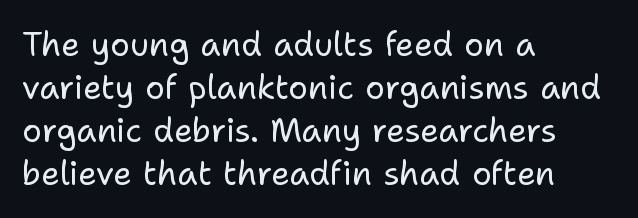
Q: Is the text bold? A: No.
Q: Is the text italic (slanted)? A: No, it is upright.
Q: Is the typeface a serif or a sans-serif typeface? A: Sans-serif.
Q: Is the text underlined? A: No.
Q: How is the paragraph aligned? A: Left-aligned.
Q: Is the spacing between letters normal or unusually wide? A: Normal.
Q: Is the spacing between lines tight, normal or loose? A: Normal.
Q: Width (condensed, normal, or wide)? A: Normal.
Q: Stroke contrast? A: Low.
Q: x-height? A: Medium.
Q: Monospaced? A: No.
